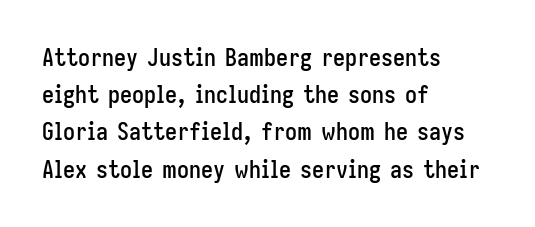
Interline gaps are of average width in this sample. The letters stand upright; this is a roman face. The face used here is rendered with its standard letterfit. Leftover space on each line is placed entirely after the last word. Beneath every word, the page is bare.
